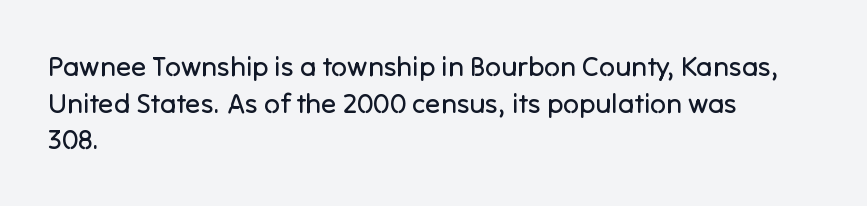
Characters follow at the spacing the type designer built in. Whoever set this chose a conventional vertical rhythm. No letter is thick-stroked: the sample isn't bold. The typeface chosen for these lines omits serifs. Where is the straight margin? On the left.
